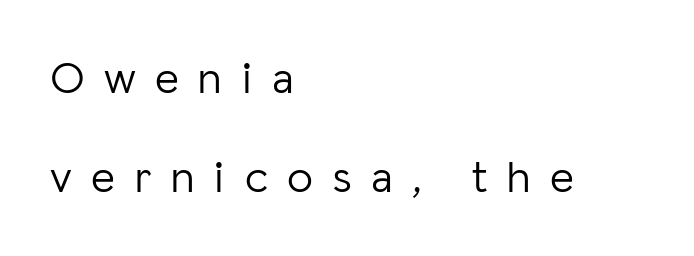
Q: Is the text bold? A: No.
Q: Is the text italic (slanted)? A: No, it is upright.
Q: Is the typeface a serif or a sans-serif typeface? A: Sans-serif.
Q: Is the text underlined? A: No.
Q: How is the paragraph aligned? A: Left-aligned.
Q: Is the spacing between letters normal or unusually wide? A: Unusually wide.
Q: Is the spacing between lines tight, normal or loose? A: Loose.
Q: Width (condensed, normal, or wide)? A: Normal.
Q: Stroke contrast? A: Low.
Q: x-height? A: Medium.
Q: Monospaced? A: No.
